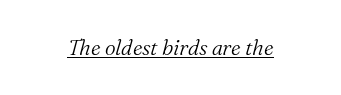
The image shows 21 px text type, italic (leaning right); set normal letter spacing, underlined.
